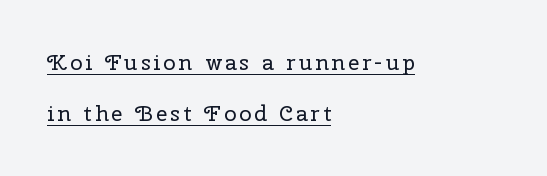
Every character sits straight up, as roman type does. Summary of weight: not heavy and not bold. Like a heading marked for emphasis, these lines bear an underscore. Vertical spacing — loose.
